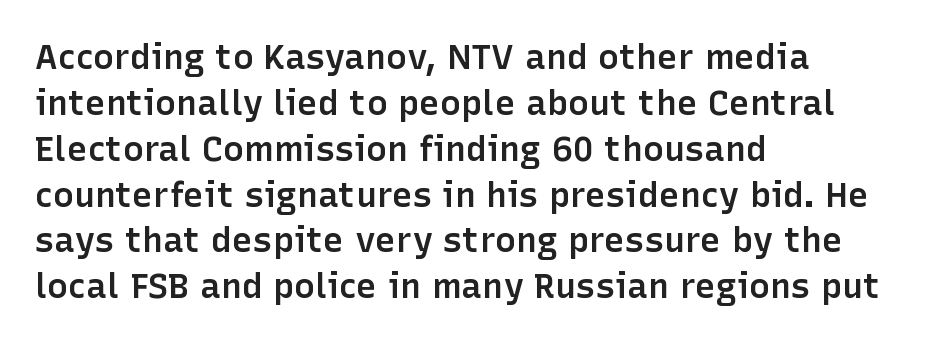
Which margin do the lines hug? The left one — the right edge is uneven. The passage shown has conventional tracking throughout. The letters stand straight up with perfectly vertical stems. As a designer I'd log this as weight 600, semibold. Spacing verdict: proportional, widths tailored to each character. The rows are spaced the way most documents space them.
